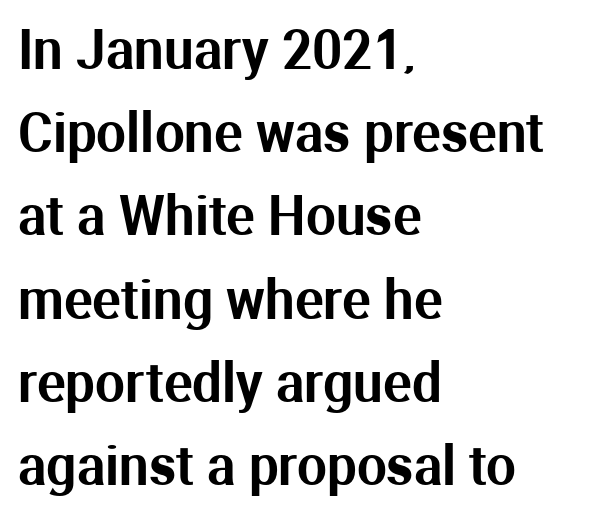
The image shows 53 px sans-serif type, upright; set left-aligned, normal line spacing (1.57x), normal letter spacing, not underlined; medium stroke contrast and a medium x-height.
